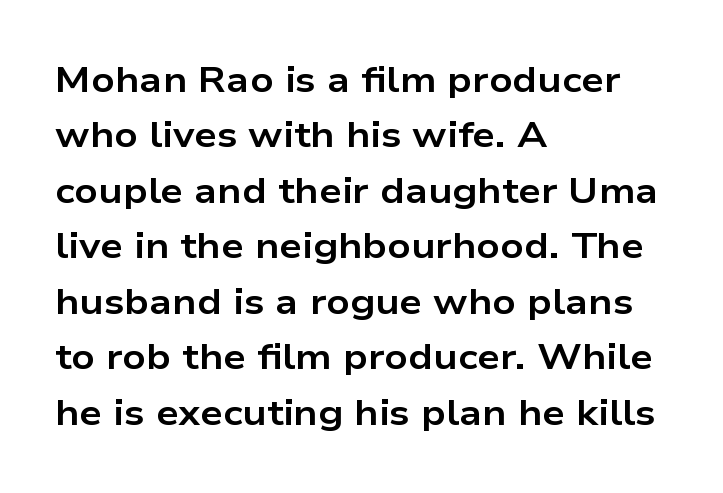
Q: Is the text bold? A: Yes.
Q: Is the text italic (slanted)? A: No, it is upright.
Q: Is the typeface a serif or a sans-serif typeface? A: Sans-serif.
Q: Is the text underlined? A: No.
Q: How is the paragraph aligned? A: Left-aligned.
Q: Is the spacing between letters normal or unusually wide? A: Normal.
Q: Is the spacing between lines tight, normal or loose? A: Normal.
Q: Width (condensed, normal, or wide)? A: Wide.
Q: Stroke contrast? A: Low.
Q: x-height? A: Medium.
Q: Monospaced? A: No.
